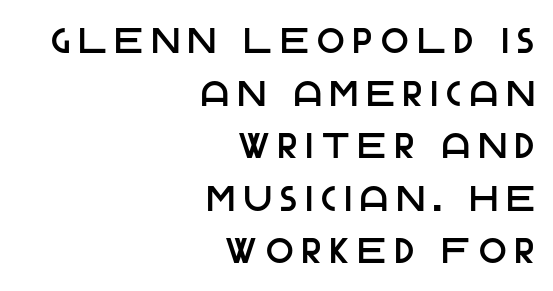
Q: Is the text italic (slanted)? A: No, it is upright.
Q: Is the typeface a serif or a sans-serif typeface? A: Sans-serif.
Q: Is the text underlined? A: No.
Q: How is the paragraph aligned? A: Right-aligned.
Q: Is the spacing between letters normal or unusually wide? A: Unusually wide.
Q: Is the spacing between lines tight, normal or loose? A: Normal.
Q: Width (condensed, normal, or wide)? A: Normal.
Q: Stroke contrast? A: Low.
Q: x-height? A: Large.
Q: Monospaced? A: No.
